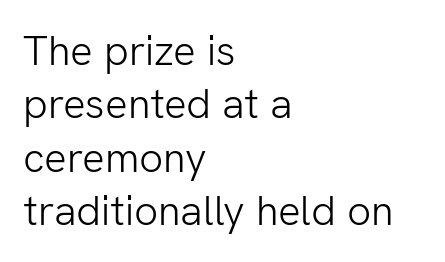
{"serif": "no", "italic": "no", "bold": "no", "weight": "light", "width": "normal", "stroke_contrast": "low", "x_height": "medium", "monospaced": "no", "underline": "no", "align": "left", "line_spacing": "normal", "line_spacing_ratio": 1.27, "letter_spacing": "normal", "letter_spacing_em": 0.0, "glyph_px": 42}
